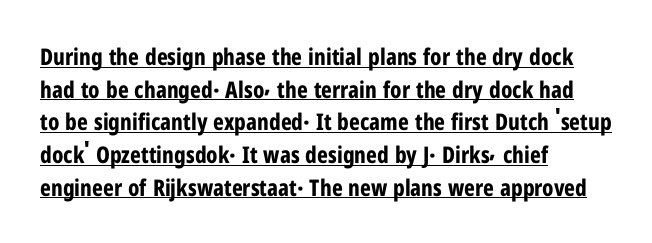
Q: Is the text bold? A: Yes.
Q: Is the text italic (slanted)? A: No, it is upright.
Q: Is the text underlined? A: Yes.
Q: How is the paragraph aligned? A: Left-aligned.
Q: Is the spacing between letters normal or unusually wide? A: Normal.
Q: Is the spacing between lines tight, normal or loose? A: Normal.
